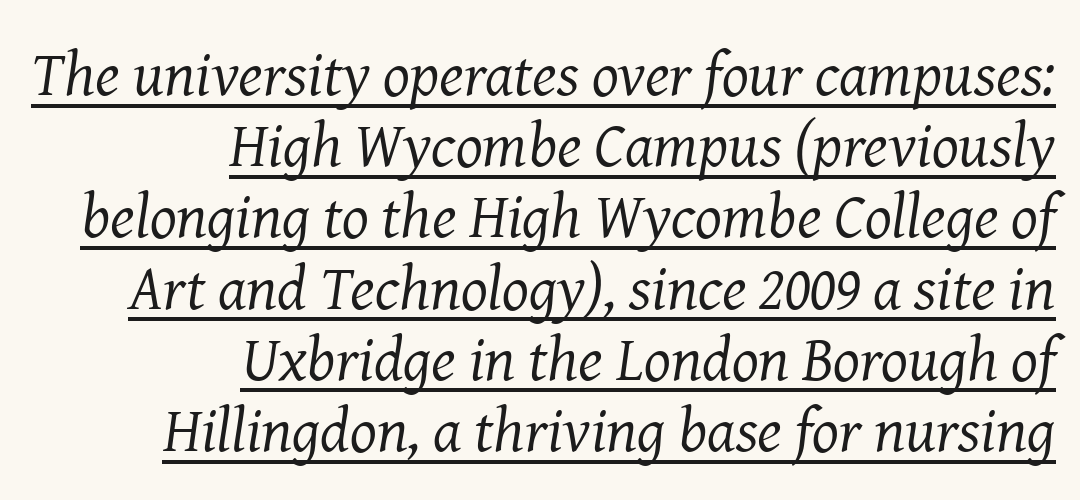
Italic: yes, the glyphs are oblique. This reads as an unemphasized weight, regular at the heaviest. Closely set lines give the paragraph a compact silhouette. The rendering uses natural spacing where letterforms have individual widths.
